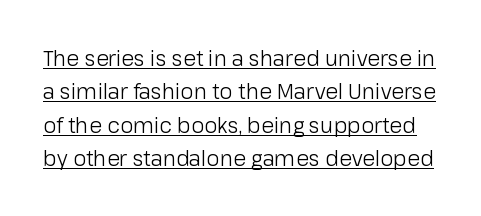
Look at the tracking — it's just the regular setting, nothing added. Vertical stems look standard width or narrower in stroke. A typesetter would call this leading conventional body-copy spacing. Designer's note — italics off, roman on. Quick note: underline on.
